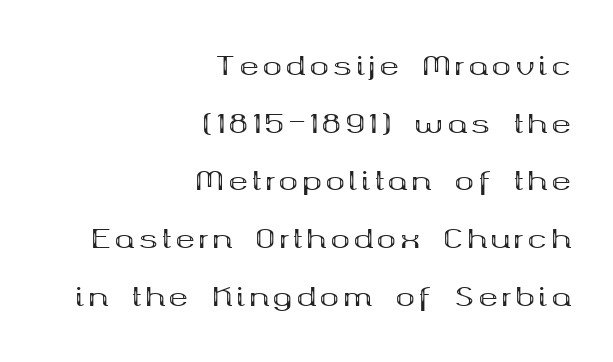
Visually the block forms a straight wall on the right and a jagged coastline on the left. Each row of text sits above clean, open space. Is there any slant? The stems are plumb. Leading is clearly above the norm, producing a sparse column.
